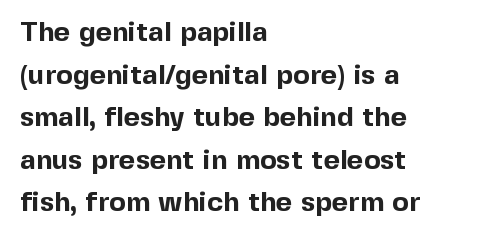
The image shows 28 px bold sans-serif type, upright; set left-aligned, normal line spacing (1.52x), normal letter spacing, not underlined; a medium x-height.
